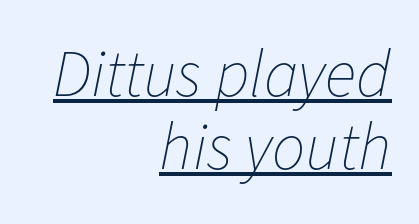
{"italic": "yes", "lean": "right", "slant_degrees": 11, "bold": "no", "weight": "thin", "width": "normal", "stroke_contrast": "low", "x_height": "medium", "monospaced": "no", "underline": "yes", "align": "right", "line_spacing": "tight", "line_spacing_ratio": 1.1, "letter_spacing": "normal", "letter_spacing_em": 0.0, "glyph_px": 66}
